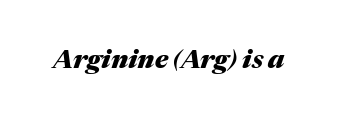
The image shows 26 px bold type, italic (leaning right); set normal letter spacing, not underlined.
